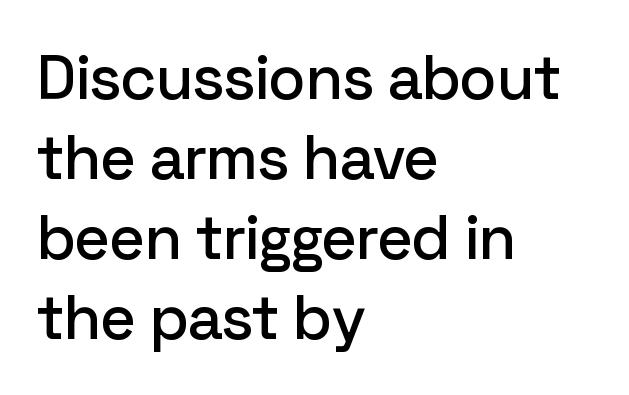
Q: Is the text italic (slanted)? A: No, it is upright.
Q: Is the typeface a serif or a sans-serif typeface? A: Sans-serif.
Q: Is the text underlined? A: No.
Q: How is the paragraph aligned? A: Left-aligned.
Q: Is the spacing between letters normal or unusually wide? A: Normal.
Q: Is the spacing between lines tight, normal or loose? A: Normal.
Q: Width (condensed, normal, or wide)? A: Normal.
Q: Stroke contrast? A: Low.
Q: x-height? A: Medium.
Q: Monospaced? A: No.
